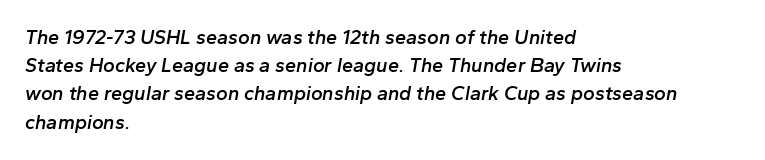
{"italic": "yes", "lean": "right", "slant_degrees": 10, "bold": "semi", "underline": "no", "align": "left", "line_spacing": "normal", "line_spacing_ratio": 1.41, "letter_spacing": "normal", "letter_spacing_em": 0.0, "glyph_px": 20}
